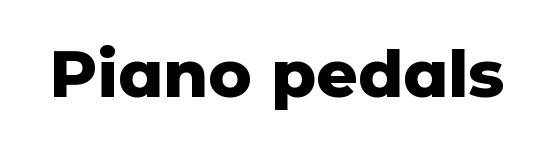
Q: Is the text bold? A: Yes.
Q: Is the text italic (slanted)? A: No, it is upright.
Q: Is the typeface a serif or a sans-serif typeface? A: Sans-serif.
Q: Is the text underlined? A: No.
Q: Is the spacing between letters normal or unusually wide? A: Normal.
Q: Width (condensed, normal, or wide)? A: Normal.
Q: Stroke contrast? A: Low.
Q: x-height? A: Medium.
Q: Monospaced? A: No.
